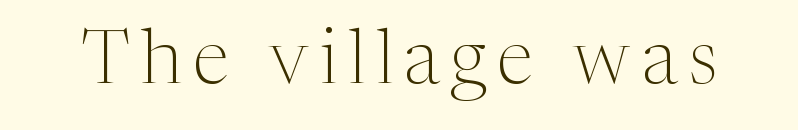
You can tell it's not italic because the verticals are truly vertical. Check under the words: just untouched page. Heft: none added — not bold. Note the varied advance widths — an 'i' is clearly narrower than an 'm'. This rendering employs a face with finishing strokes, i.e., a serif.
